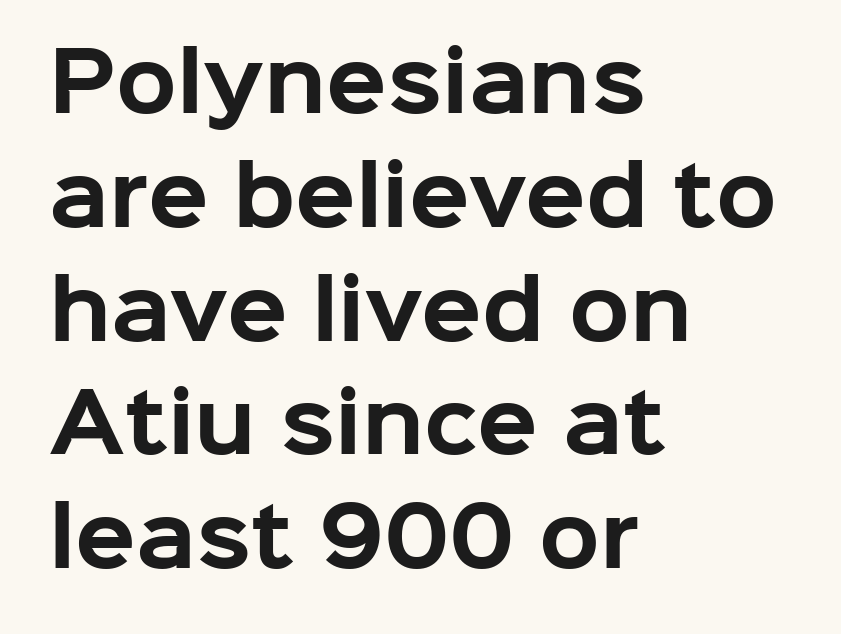
The image shows 79 px bold sans-serif type, upright; set left-aligned, normal line spacing (1.44x), normal letter spacing, not underlined; low stroke contrast and a medium x-height.
